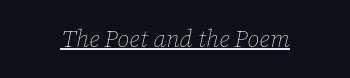
{"italic": "yes", "lean": "right", "slant_degrees": 12, "bold": "no", "underline": "yes", "align": "center", "letter_spacing": "normal", "letter_spacing_em": 0.0, "glyph_px": 24}
